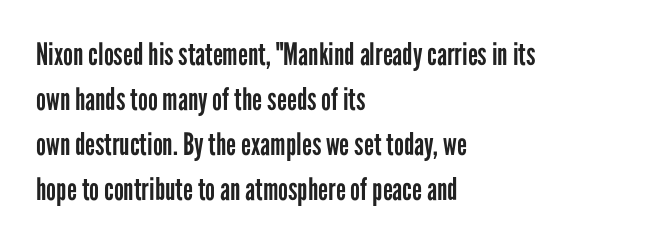
Weight: regular or lighter. Here the designer chose a conventional face with non-uniform glyph widths. The letters carry no serifs — their stems end cleanly without finishing strokes. There is no visible air inserted between adjacent glyphs.
